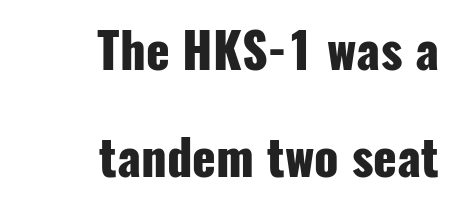
Letter spacing: default. Honestly, the rows look like they've been pulled way apart. What weight is shown? A full bold with thick strokes. Has an underline been added? It has not. Looks like regular typesetting: each glyph gets only the width it needs.
